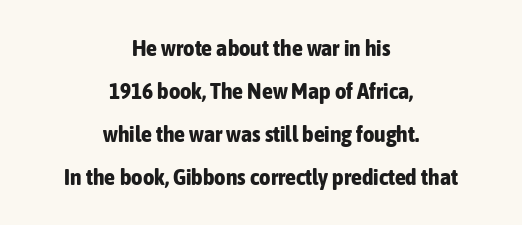
{"italic": "no", "bold": "yes", "underline": "no", "align": "center", "line_spacing": "loose", "line_spacing_ratio": 1.95, "letter_spacing": "normal", "letter_spacing_em": 0.0, "glyph_px": 22}
